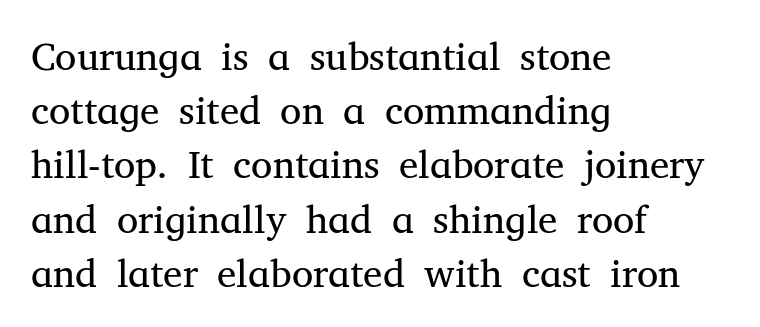
{"serif": "yes", "italic": "no", "bold": "no", "weight": "regular", "width": "normal", "stroke_contrast": "medium", "x_height": "medium", "monospaced": "no", "underline": "no", "align": "left", "line_spacing": "normal", "line_spacing_ratio": 1.39, "letter_spacing": "normal", "letter_spacing_em": 0.0, "glyph_px": 39}
